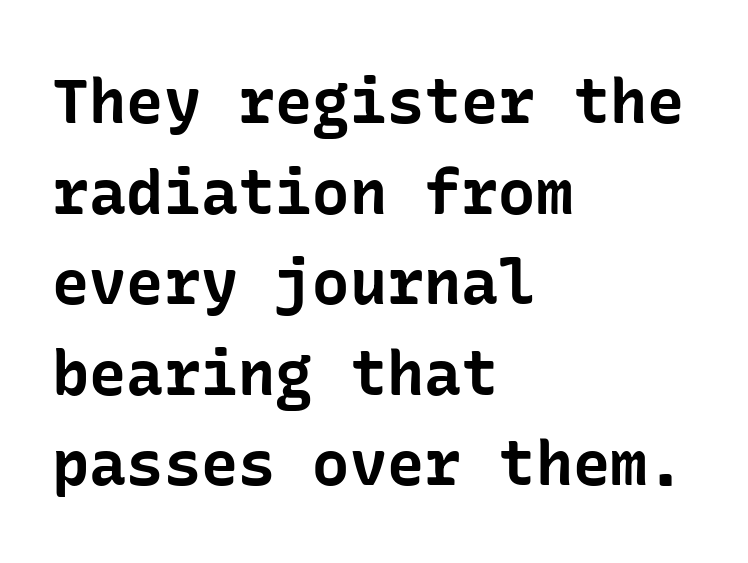
Summary of vertical rhythm: regular, with standard interline spacing. The lines in this sample share a left origin and differ only in where they stop. The string is rendered with underlining switched off. Typesetter's note: full bold, strokes at maximum text heaviness. The type sits square on the baseline with zero lean.
